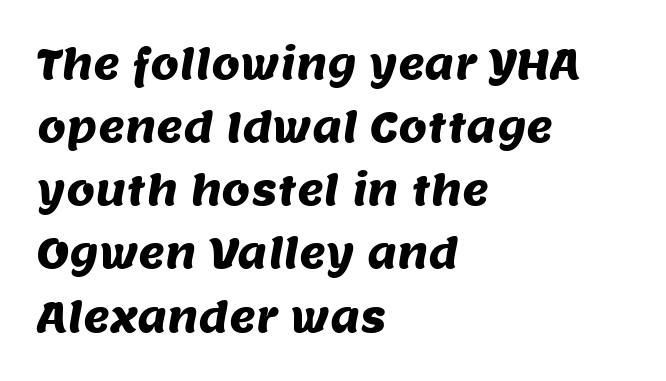
{"serif": "no", "width": "normal", "stroke_contrast": "medium", "x_height": "large", "monospaced": "no", "underline": "no", "align": "left", "line_spacing": "normal", "line_spacing_ratio": 1.54, "letter_spacing": "normal", "letter_spacing_em": 0.0, "glyph_px": 41}
